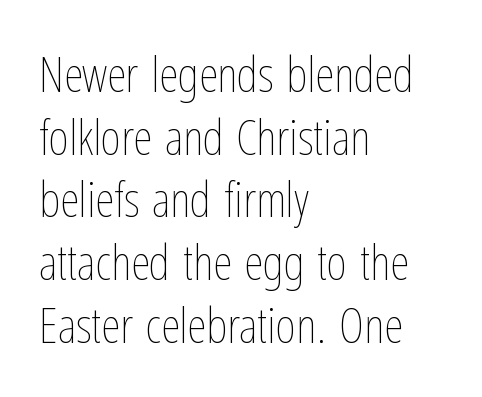
Q: Is the text bold? A: No.
Q: Is the text italic (slanted)? A: No, it is upright.
Q: Is the text underlined? A: No.
Q: How is the paragraph aligned? A: Left-aligned.
Q: Is the spacing between letters normal or unusually wide? A: Normal.
Q: Is the spacing between lines tight, normal or loose? A: Normal.
Q: Width (condensed, normal, or wide)? A: Condensed.
Q: Stroke contrast? A: Low.
Q: x-height? A: Medium.
Q: Monospaced? A: No.
